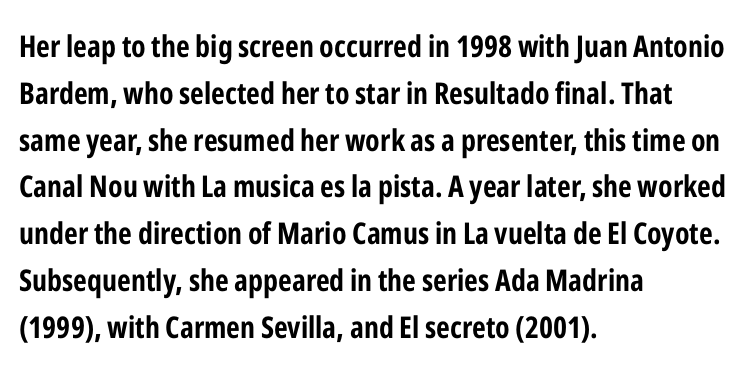
The words here are not underlined. These lines carry a lot of weight — the face is fully bold. Does the lettering tilt? It doesn't — this is upright. Proportional: the letters do not fall into vertical columns. Students, observe: this is what conventionally led text looks like. Observe the absence of serifs on each vertical stroke in this sample.
